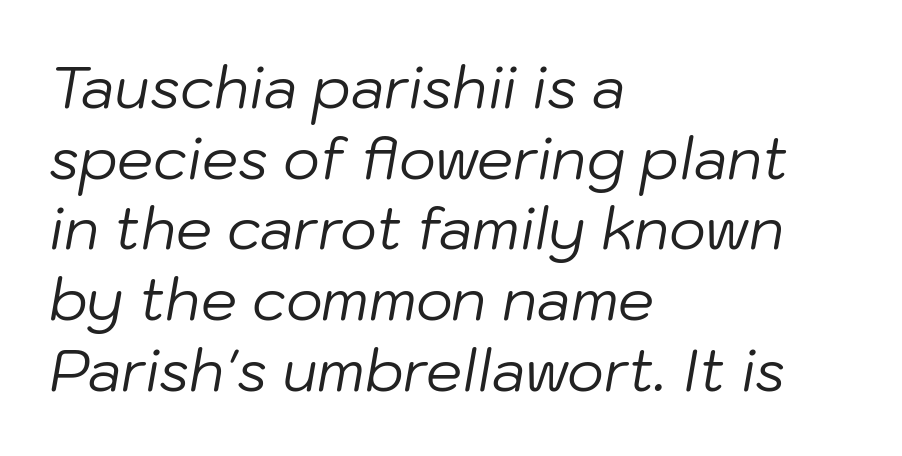
A typesetter would call this zero additional tracking. Descenders hang freely into open space. Where is the straight margin? On the left. Do the characters align in a grid? No, the font is proportional. Weight: in the light-to-regular range.
